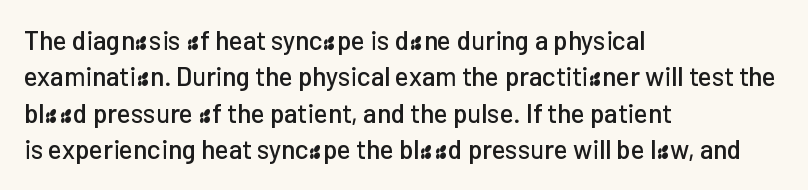
The image shows 26 px text type, upright; set left-aligned, normal line spacing (1.4x), normal letter spacing, not underlined.
